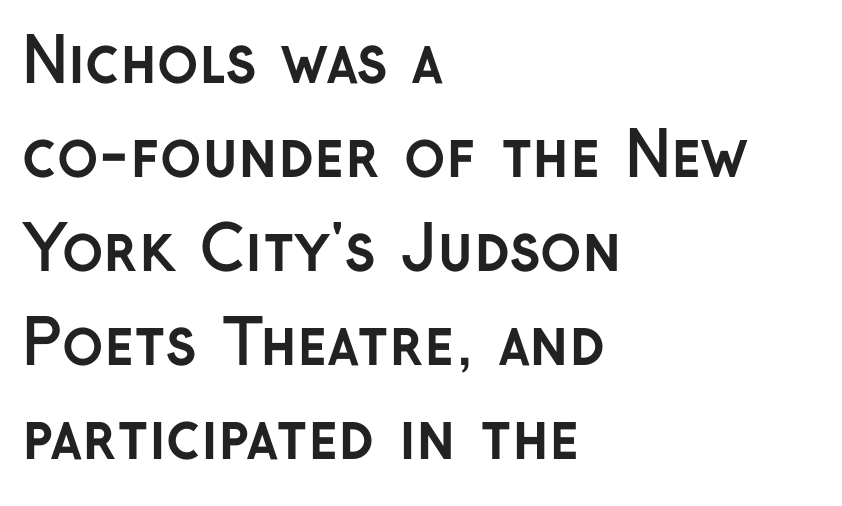
The image shows 61 px semibold sans-serif type, upright; set left-aligned, normal line spacing (1.54x), normal letter spacing, not underlined; low stroke contrast and a medium x-height.
